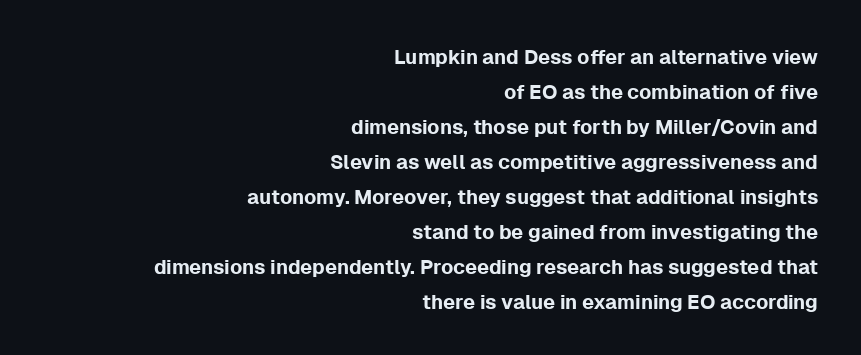
Q: Is the text italic (slanted)? A: No, it is upright.
Q: Is the text underlined? A: No.
Q: How is the paragraph aligned? A: Right-aligned.
Q: Is the spacing between letters normal or unusually wide? A: Normal.
